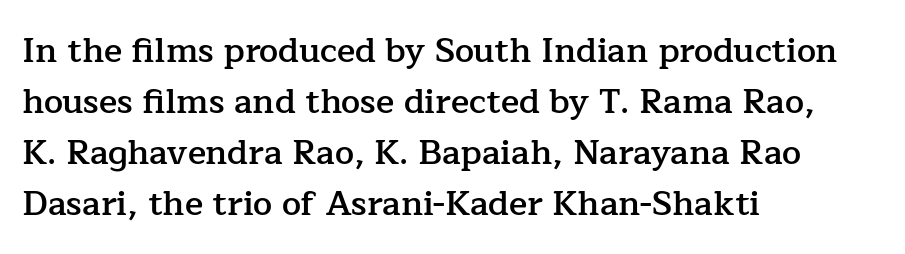
{"serif": "yes", "italic": "no", "bold": "semi", "weight": "semibold", "width": "normal", "stroke_contrast": "low", "x_height": "medium", "monospaced": "no", "underline": "no", "align": "left", "line_spacing": "normal", "line_spacing_ratio": 1.5, "letter_spacing": "normal", "letter_spacing_em": 0.0, "glyph_px": 34}
